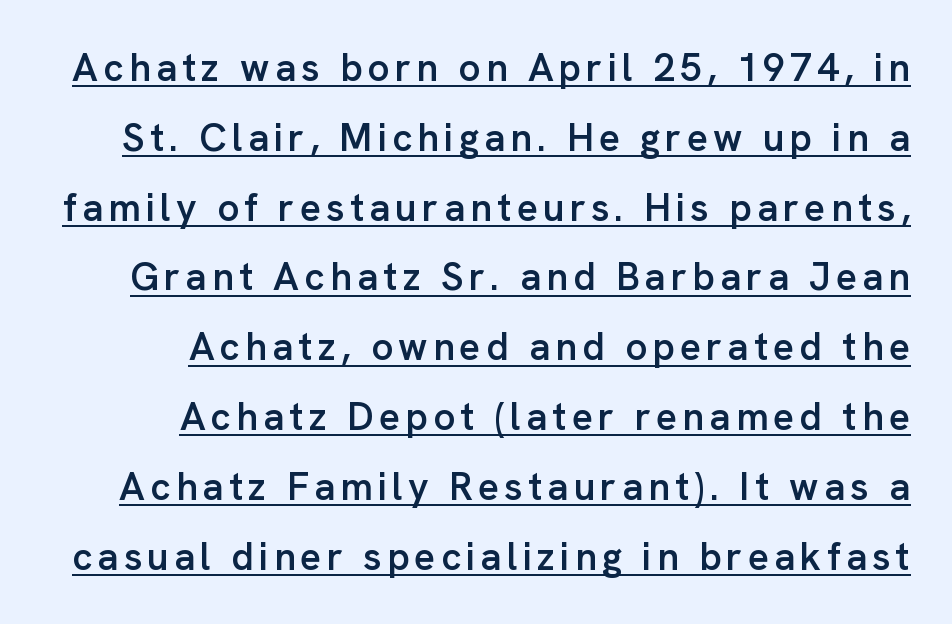
{"serif": "no", "italic": "no", "bold": "semi", "weight": "semibold", "width": "normal", "stroke_contrast": "low", "x_height": "medium", "monospaced": "no", "underline": "yes", "align": "right", "line_spacing_ratio": 1.79, "glyph_px": 39}
